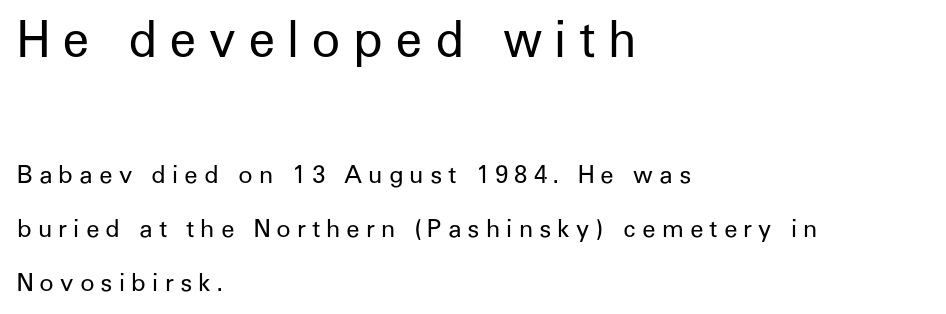
Q: Is the text bold? A: No.
Q: Is the text italic (slanted)? A: No, it is upright.
Q: Is the typeface a serif or a sans-serif typeface? A: Sans-serif.
Q: Is the text underlined? A: No.
Q: How is the paragraph aligned? A: Left-aligned.
Q: Is the spacing between letters normal or unusually wide? A: Unusually wide.
Q: Is the spacing between lines tight, normal or loose? A: Loose.
Q: Which block of text is set in a larger size, the first (top) or the second (bottom)? A: The first (top) one.
Q: Width (condensed, normal, or wide)? A: Normal.
Q: Stroke contrast? A: Low.
Q: x-height? A: Medium.
Q: Monospaced? A: No.
